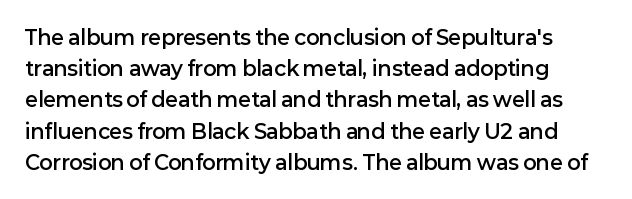
Q: Is the text bold? A: Semi-bold.
Q: Is the text italic (slanted)? A: No, it is upright.
Q: Is the text underlined? A: No.
Q: Is the spacing between letters normal or unusually wide? A: Normal.
Q: Is the spacing between lines tight, normal or loose? A: Normal.
